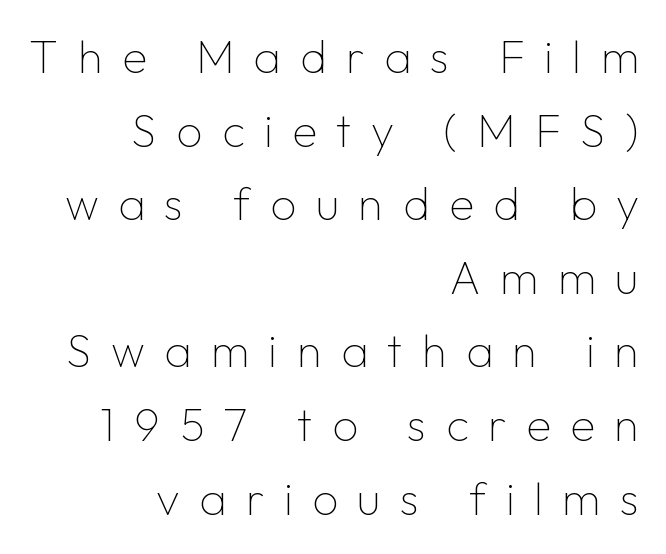
What kind of face is this? One without serifs — a sans. Between one letter and the next there's a generous, obvious gap. Think standard paragraph weight, or any step lighter than that. Only glyphs here, with clear space below each row.
